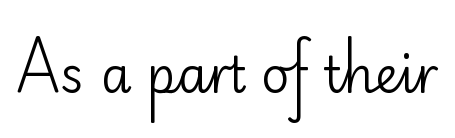
Just letters on the line, the space beneath them empty. Weight: in the light-to-regular range. Serif or sans? Sans — the stroke terminals are bare. Note the varied advance widths — an 'i' is clearly narrower than an 'm'.
